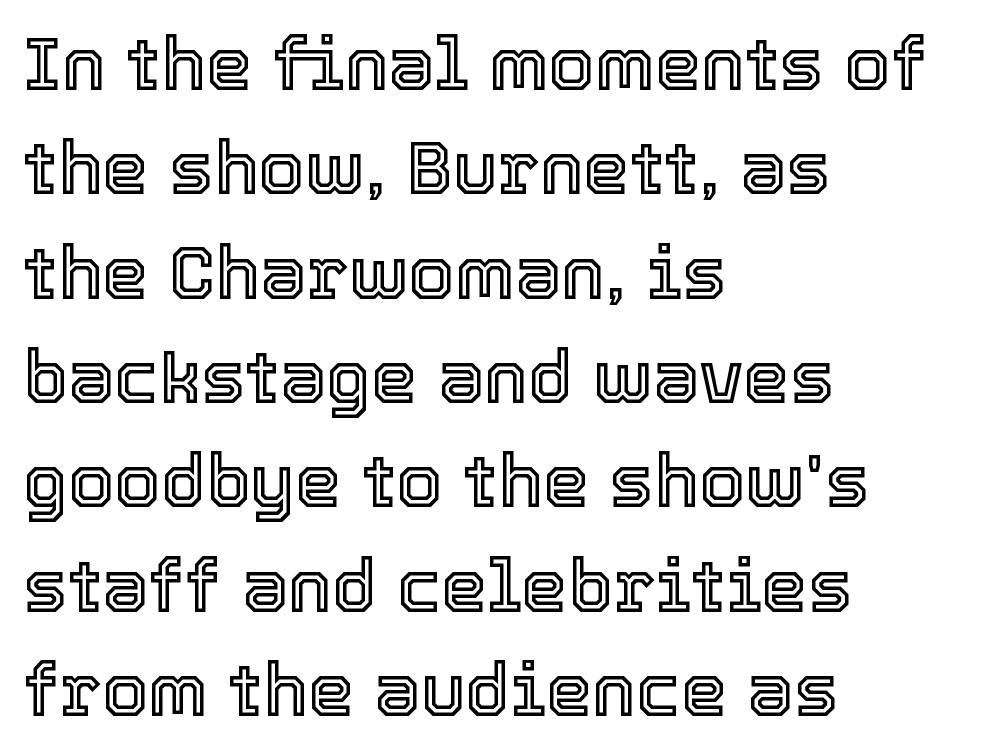
The image shows 74 px text type, upright; set left-aligned, normal line spacing (1.41x), normal letter spacing, not underlined; a medium x-height.
